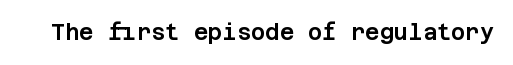
The image shows 22 px text type, upright; set normal letter spacing, not underlined.
